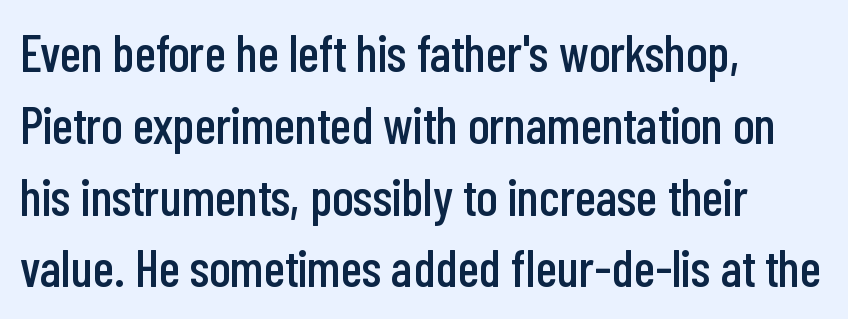
This rendering leaves character spacing at its baseline value. The rows are spaced the way most documents space them. All the whitespace from short lines collects on the right. Observe the absence of serifs on each vertical stroke in this sample. You could not count columns in this text — the font is proportionally spaced. Ascenders rise straight up at ninety degrees.
